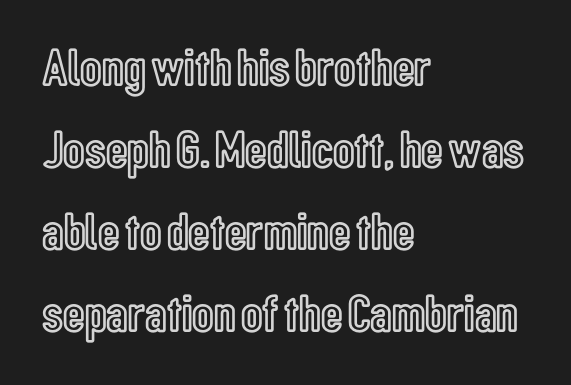
Honestly, the letter spacing is just normal — you wouldn't notice it. Line spacing here is normal. Line beginnings align vertically; line endings do not. This sample uses an upright cut, with every glyph sitting square on the baseline.
